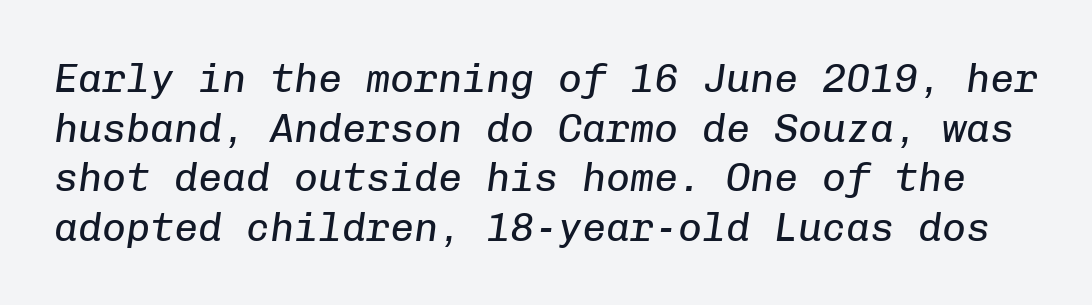
{"italic": "yes", "lean": "right", "slant_degrees": 8, "bold": "no", "weight": "regular", "width": "normal", "stroke_contrast": "low", "x_height": "medium", "monospaced": "yes", "underline": "no", "line_spacing_ratio": 1.24, "letter_spacing": "normal", "letter_spacing_em": 0.0, "glyph_px": 40}
